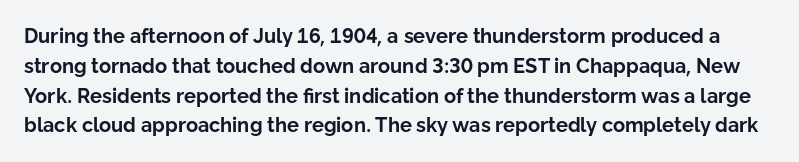
You could call the tracking neutral — neither tight nor loose. A normal amount of white space separates one row of letters from the next. Is there any slant? The stems are plumb. Weight check: bold — yes, fully. Descenders hang freely into open space.
